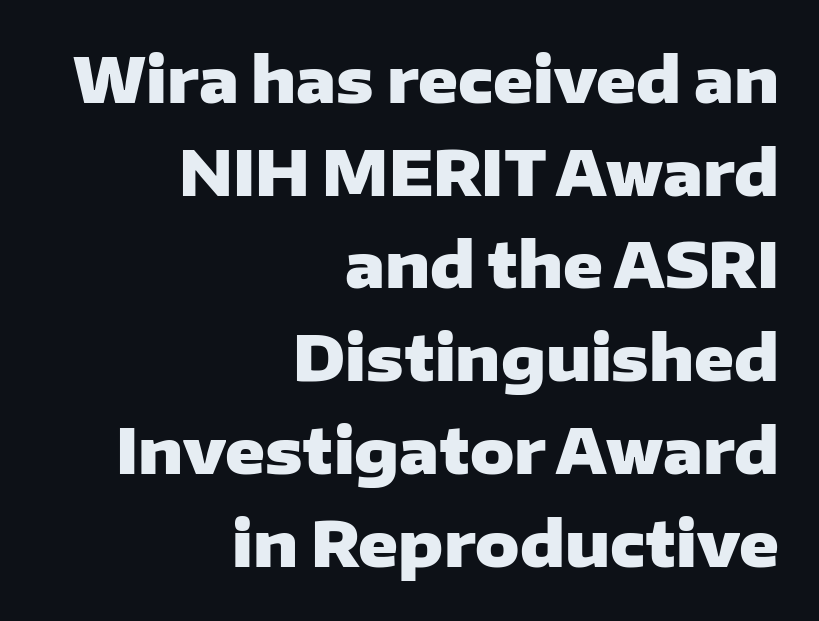
The image shows 61 px heavy, wide sans-serif type, upright; set right-aligned, normal line spacing (1.52x), normal letter spacing, not underlined; low stroke contrast and a medium x-height.
